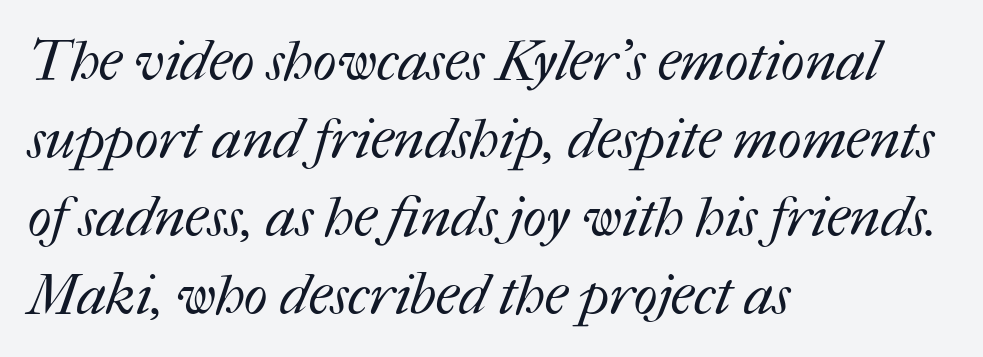
Typeset ragged right — the left edge is the straight one. Baseline-to-baseline distance is the conventional proportion of letter height. Standard letterfit; no display-style spreading of the glyphs. Each letter keeps its own natural width here, so spacing adapts to shape.
